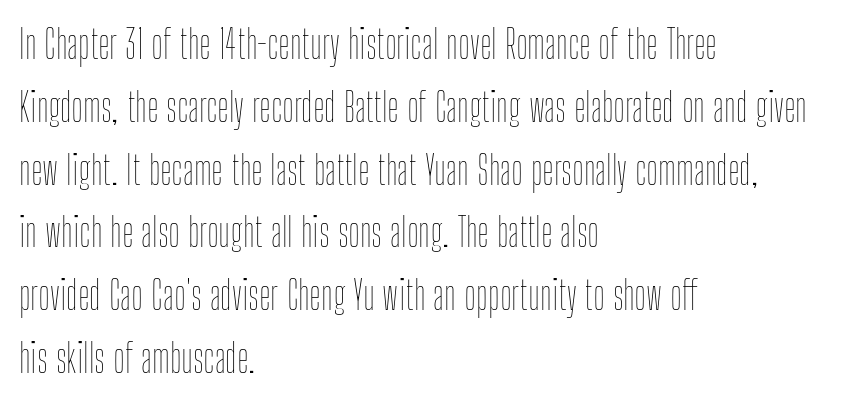
Q: Is the text bold? A: No.
Q: Is the text italic (slanted)? A: No, it is upright.
Q: Is the text underlined? A: No.
Q: How is the paragraph aligned? A: Left-aligned.
Q: Is the spacing between letters normal or unusually wide? A: Normal.
Q: Is the spacing between lines tight, normal or loose? A: Normal.
Q: Width (condensed, normal, or wide)? A: Condensed.
Q: Stroke contrast? A: Low.
Q: x-height? A: Medium.
Q: Monospaced? A: No.
